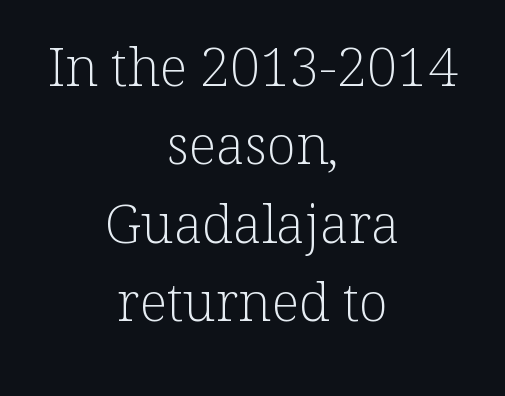
The image shows 54 px light serif type, upright; set centered, normal line spacing (1.45x), normal letter spacing, not underlined; low stroke contrast and a medium x-height.
